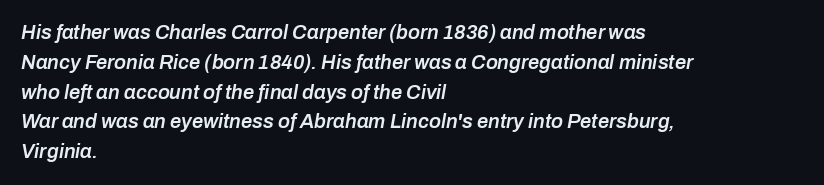
{"italic": "yes", "lean": "right", "slant_degrees": 10, "bold": "semi", "underline": "no", "align": "left", "line_spacing": "normal", "line_spacing_ratio": 1.49, "letter_spacing": "normal", "letter_spacing_em": 0.0, "glyph_px": 20}
